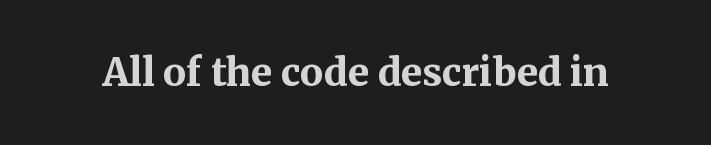
Q: Is the text bold? A: Yes.
Q: Is the text italic (slanted)? A: No, it is upright.
Q: Is the typeface a serif or a sans-serif typeface? A: Serif.
Q: Is the text underlined? A: No.
Q: Is the spacing between letters normal or unusually wide? A: Normal.
Q: Width (condensed, normal, or wide)? A: Normal.
Q: Stroke contrast? A: Medium.
Q: x-height? A: Medium.
Q: Monospaced? A: No.
